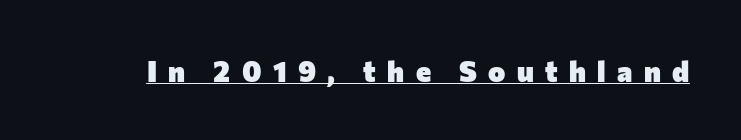
The typography opts for an upright posture over an oblique one. Letterform terminals end flat and unadorned throughout the passage. Weight: bold. This sample uses expanded letter spacing, leaving extra air between glyphs. Each letter keeps its own natural width here, so spacing adapts to shape.
